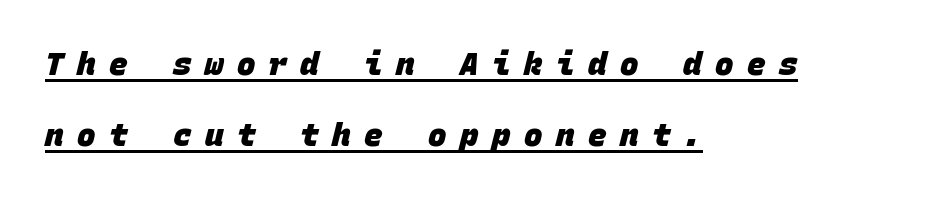
Every row of glyphs begins at an identical x-position on the left. Weight: bold. Is there an underline? Yes — a line sits under the letters. Characters follow at a spacing far wider than the type designer built in. Each letter, wide or thin by design, is forced into the same width here. Regarding leading, the lines here are spaced well apart.
